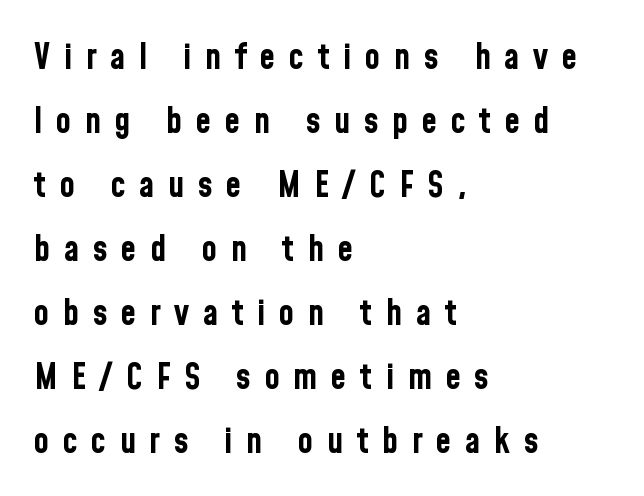
The image shows 35 px bold, condensed sans-serif type, upright; set left-aligned, line spacing 1.83x, unusually wide letter spacing (+0.39 em), not underlined; low stroke contrast and a medium x-height.
